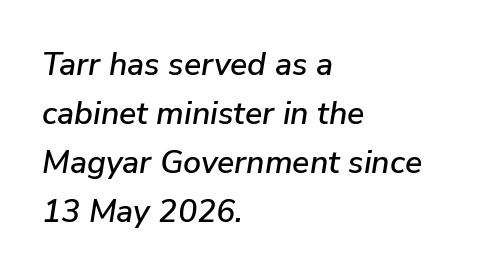
Q: Is the text italic (slanted)? A: Yes, it leans right by about 9 degrees.
Q: Is the text underlined? A: No.
Q: How is the paragraph aligned? A: Left-aligned.
Q: Is the spacing between letters normal or unusually wide? A: Normal.
Q: Is the spacing between lines tight, normal or loose? A: Normal.
Q: Width (condensed, normal, or wide)? A: Normal.
Q: Stroke contrast? A: Low.
Q: x-height? A: Medium.
Q: Monospaced? A: No.
